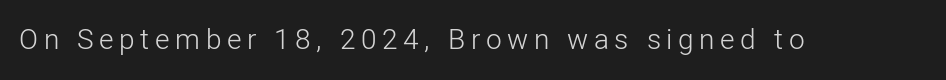
{"serif": "no", "italic": "no", "bold": "no", "weight": "light", "width": "normal", "stroke_contrast": "low", "x_height": "medium", "monospaced": "no", "underline": "no", "letter_spacing": "wide", "letter_spacing_em": 0.2, "glyph_px": 28}
